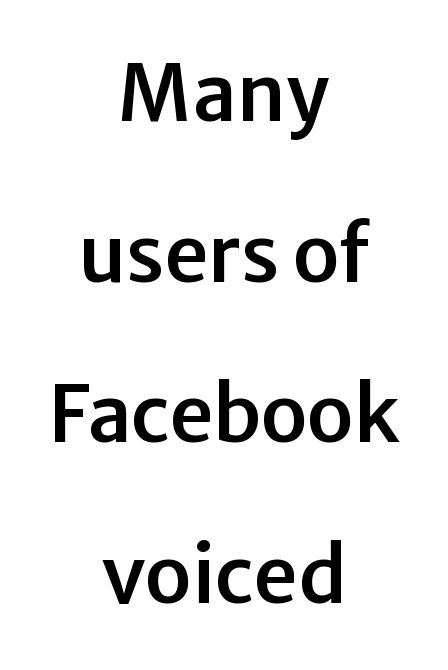
Q: Is the text italic (slanted)? A: No, it is upright.
Q: Is the typeface a serif or a sans-serif typeface? A: Sans-serif.
Q: Is the text underlined? A: No.
Q: How is the paragraph aligned? A: Centered.
Q: Is the spacing between letters normal or unusually wide? A: Normal.
Q: Is the spacing between lines tight, normal or loose? A: Loose.
Q: Width (condensed, normal, or wide)? A: Normal.
Q: Stroke contrast? A: Low.
Q: x-height? A: Medium.
Q: Monospaced? A: No.
